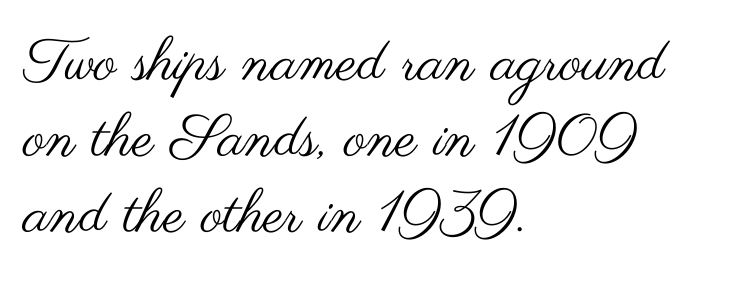
Descender tails drop into unmarked territory. Each line starts at the same left margin while the right side varies. Quick note: interline space is typical. Note: no serifs on the glyphs.
